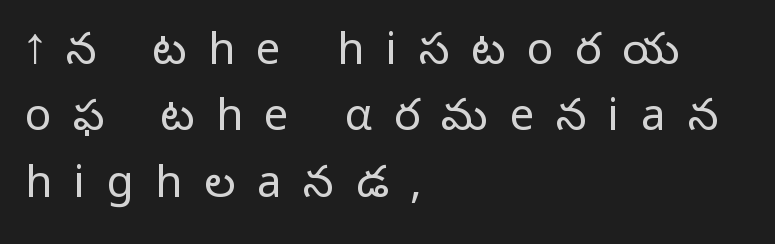
Q: Is the text bold? A: No.
Q: Is the text italic (slanted)? A: No, it is upright.
Q: Is the typeface a serif or a sans-serif typeface? A: Sans-serif.
Q: Is the text underlined? A: No.
Q: How is the paragraph aligned? A: Left-aligned.
Q: Is the spacing between letters normal or unusually wide? A: Unusually wide.
Q: Is the spacing between lines tight, normal or loose? A: Normal.
Q: Width (condensed, normal, or wide)? A: Normal.
Q: Stroke contrast? A: Low.
Q: x-height? A: Medium.
Q: Monospaced? A: No.
